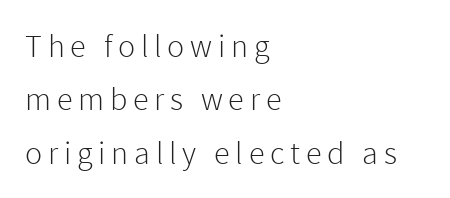
{"serif": "no", "italic": "no", "bold": "no", "weight": "light", "width": "normal", "stroke_contrast": "low", "x_height": "medium", "monospaced": "no", "underline": "no", "align": "left", "line_spacing": "normal", "line_spacing_ratio": 1.67, "glyph_px": 32}
